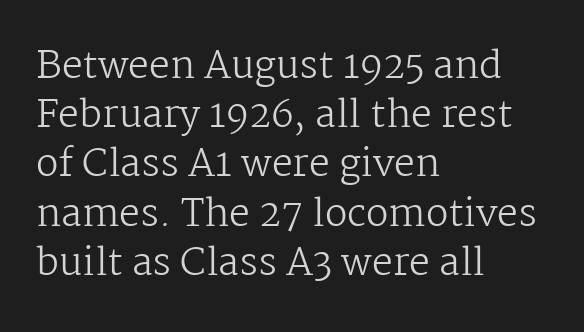
The image shows 37 px regular-weight serif type, upright; set left-aligned, normal line spacing (1.33x), normal letter spacing, not underlined; medium stroke contrast and a medium x-height.
